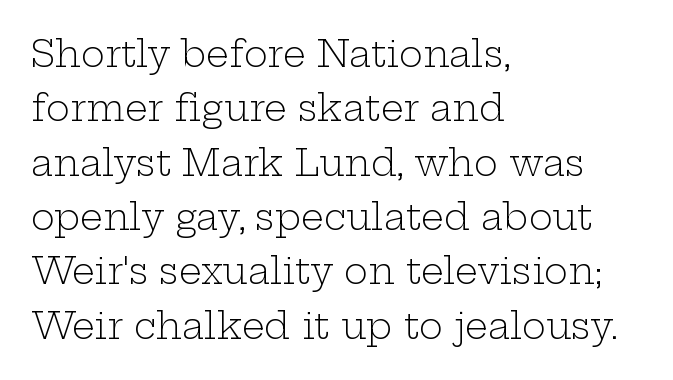
The image shows 36 px light, wide serif type, upright; set left-aligned, normal line spacing (1.51x), normal letter spacing, not underlined; low stroke contrast and a medium x-height.
